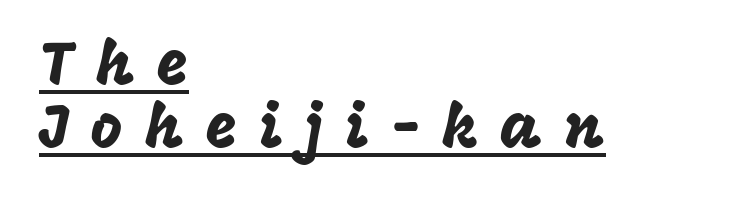
This sample has the flowing, uneven cadence of proportional lettering. Does the leading feel generous? Not at all — it's pinched. The font family rendered here belongs to the sans-serif group.
